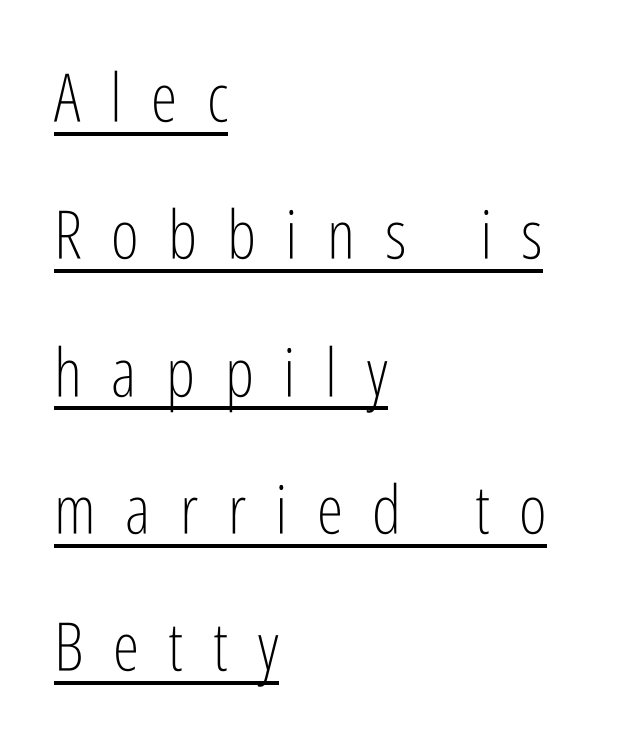
The image shows 67 px light, condensed sans-serif type, upright; set left-aligned, loose line spacing (2.05x), unusually wide letter spacing (+0.44 em), underlined; low stroke contrast and a medium x-height.
